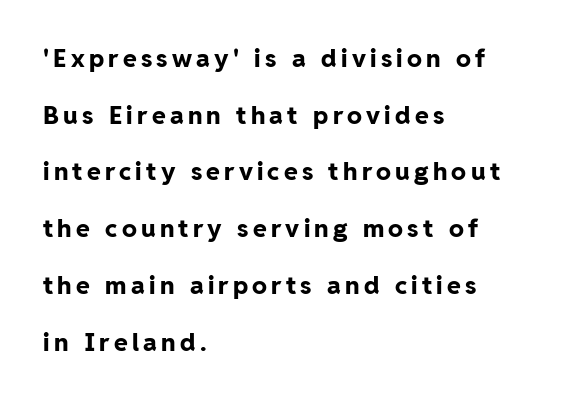
Q: Is the text bold? A: Yes.
Q: Is the text italic (slanted)? A: No, it is upright.
Q: Is the text underlined? A: No.
Q: How is the paragraph aligned? A: Left-aligned.
Q: Is the spacing between lines tight, normal or loose? A: Loose.
